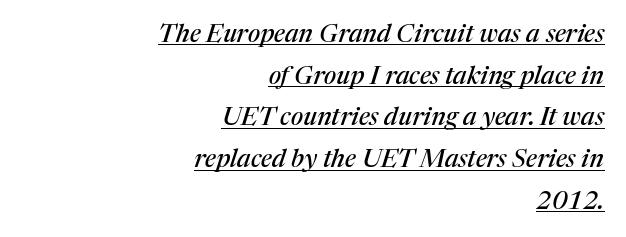
{"italic": "yes", "lean": "right", "slant_degrees": 17, "underline": "yes", "align": "right", "line_spacing": "normal", "line_spacing_ratio": 1.67, "letter_spacing": "normal", "letter_spacing_em": 0.0, "glyph_px": 25}
